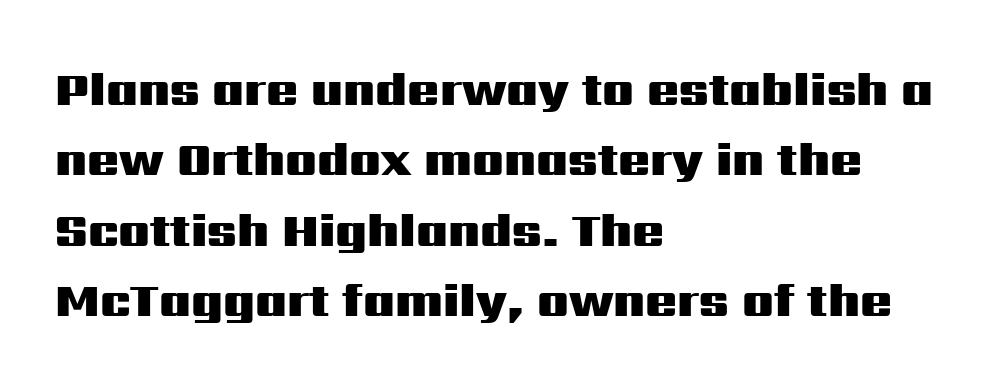
{"serif": "no", "italic": "no", "bold": "yes", "weight": "heavy", "width": "wide", "stroke_contrast": "medium", "x_height": "medium", "monospaced": "no", "underline": "no", "align": "left", "line_spacing": "normal", "line_spacing_ratio": 1.5, "letter_spacing": "normal", "letter_spacing_em": 0.0, "glyph_px": 47}
